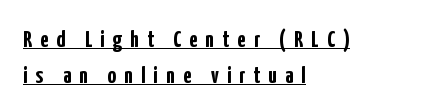
Q: Is the text bold? A: Yes.
Q: Is the text italic (slanted)? A: No, it is upright.
Q: Is the text underlined? A: Yes.
Q: How is the paragraph aligned? A: Left-aligned.
Q: Is the spacing between letters normal or unusually wide? A: Unusually wide.
Q: Is the spacing between lines tight, normal or loose? A: Normal.
